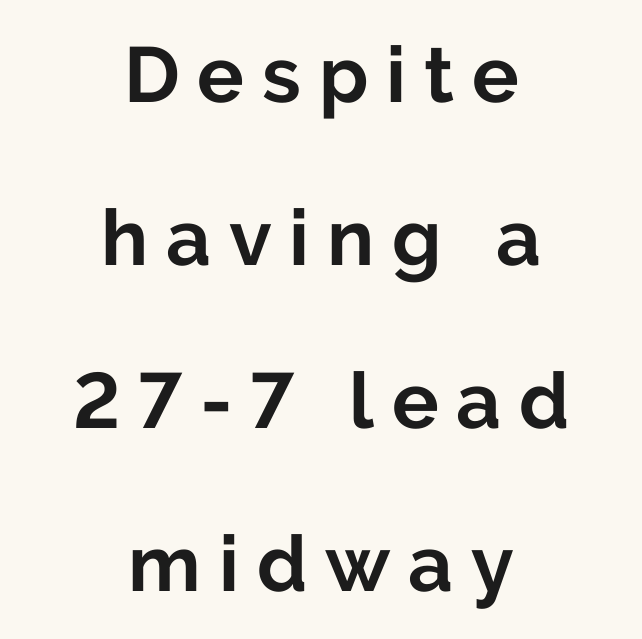
Is there much room between lines? Yes — plenty of vertical air separates them. If you folded the block vertically in half, each line would mirror itself in length. The foot of each line stays bare and open. The face used here is proportionally spaced, like ordinary book or web type.
